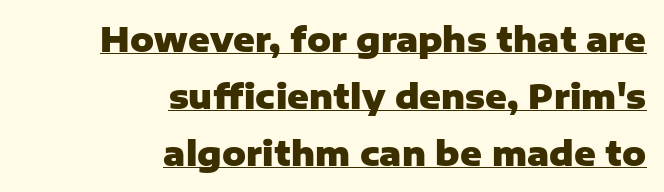
{"serif": "no", "italic": "no", "bold": "yes", "weight": "heavy", "width": "normal", "stroke_contrast": "low", "x_height": "medium", "monospaced": "no", "underline": "yes", "align": "right", "line_spacing_ratio": 1.72, "letter_spacing": "normal", "letter_spacing_em": 0.0, "glyph_px": 33}
